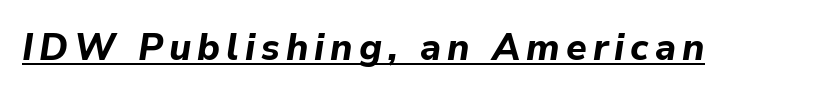
Typesetter's note: full bold, strokes at maximum text heaviness. Looks like someone drew a line under every word here. Proportional: the letters do not fall into vertical columns. The whole block is typeset with a tilt.
